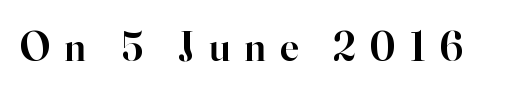
Underline: absent. The gaps between neighbouring characters are conspicuously large. This sample has the flowing, uneven cadence of proportional lettering. Letterform terminals end in serifs throughout the passage. Stroke thickness is moderately raised; the sample reads as semibold.
